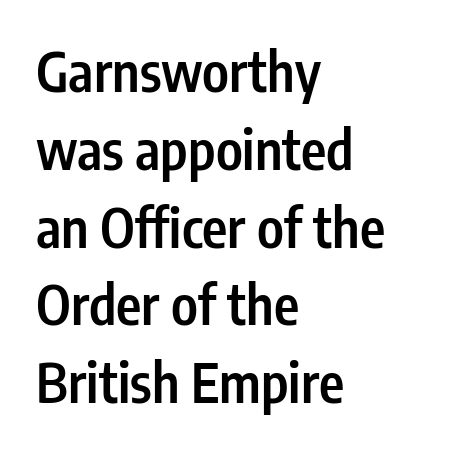
{"serif": "no", "italic": "no", "bold": "semi", "weight": "semibold", "width": "condensed", "stroke_contrast": "low", "x_height": "medium", "monospaced": "no", "underline": "no", "align": "left", "line_spacing": "normal", "line_spacing_ratio": 1.44, "letter_spacing": "normal", "letter_spacing_em": 0.0, "glyph_px": 54}
